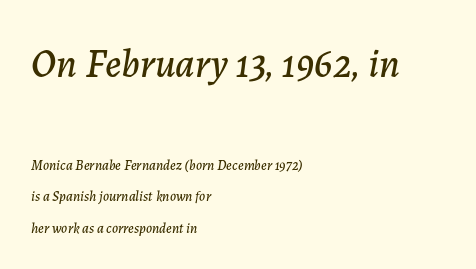
The image shows 40 px text type, italic (leaning right); set left-aligned, loose line spacing (2.25x), normal letter spacing, not underlined; the first (top) block is 2.86x larger; low stroke contrast and a medium x-height.
